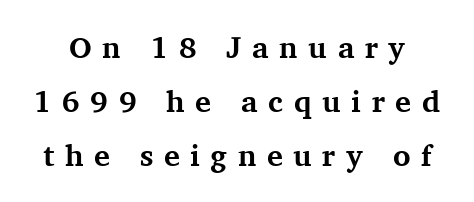
The image shows 30 px bold serif type, upright; set line spacing 1.8x, unusually wide letter spacing (+0.35 em), not underlined; medium stroke contrast and a medium x-height.
